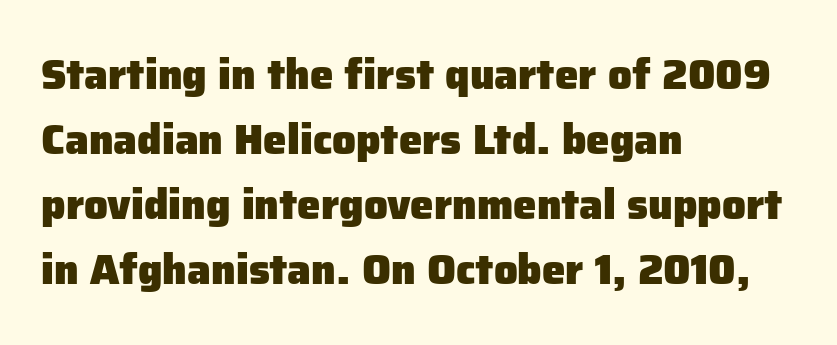
Q: Is the text bold? A: Yes.
Q: Is the text italic (slanted)? A: No, it is upright.
Q: Is the typeface a serif or a sans-serif typeface? A: Sans-serif.
Q: Is the text underlined? A: No.
Q: How is the paragraph aligned? A: Left-aligned.
Q: Is the spacing between letters normal or unusually wide? A: Normal.
Q: Is the spacing between lines tight, normal or loose? A: Normal.
Q: Width (condensed, normal, or wide)? A: Normal.
Q: Stroke contrast? A: Low.
Q: x-height? A: Medium.
Q: Monospaced? A: No.
